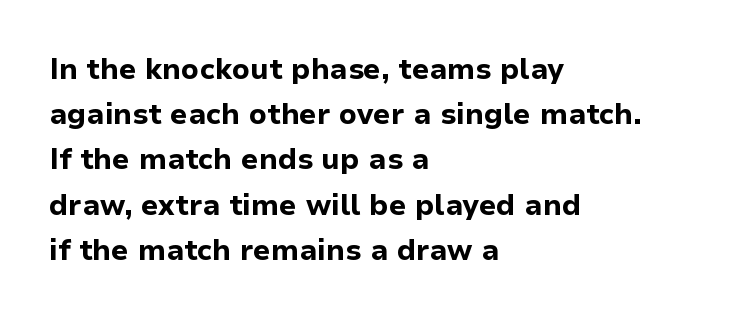
{"serif": "no", "italic": "no", "bold": "yes", "weight": "bold", "width": "normal", "stroke_contrast": "low", "x_height": "medium", "monospaced": "no", "underline": "no", "align": "left", "line_spacing": "normal", "line_spacing_ratio": 1.56, "letter_spacing": "normal", "letter_spacing_em": 0.0, "glyph_px": 29}
